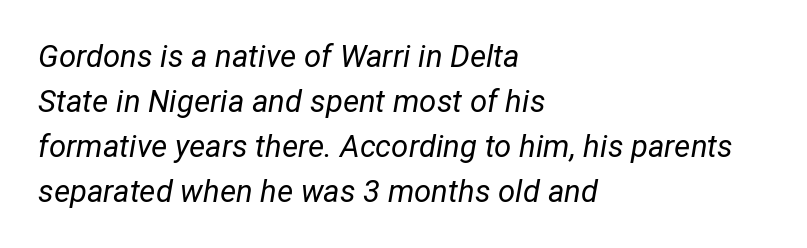
{"italic": "yes", "lean": "right", "slant_degrees": 12, "bold": "no", "weight": "regular", "width": "normal", "stroke_contrast": "low", "x_height": "medium", "monospaced": "no", "underline": "no", "align": "left", "line_spacing": "normal", "line_spacing_ratio": 1.45, "letter_spacing": "normal", "letter_spacing_em": 0.0, "glyph_px": 31}
